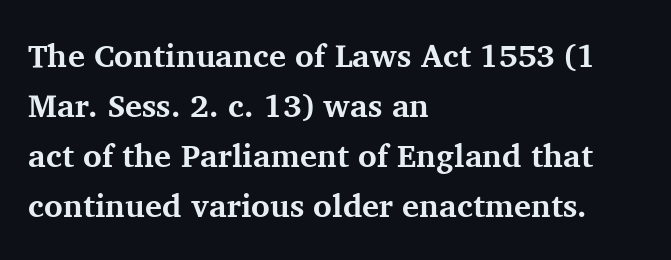
The image shows 32 px bold serif type, upright; set left-aligned, normal line spacing (1.56x), normal letter spacing, not underlined; medium stroke contrast and a medium x-height.
